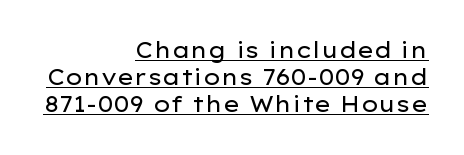
The image shows 22 px text type, upright; set right-aligned, line spacing 1.23x, normal letter spacing, underlined.
